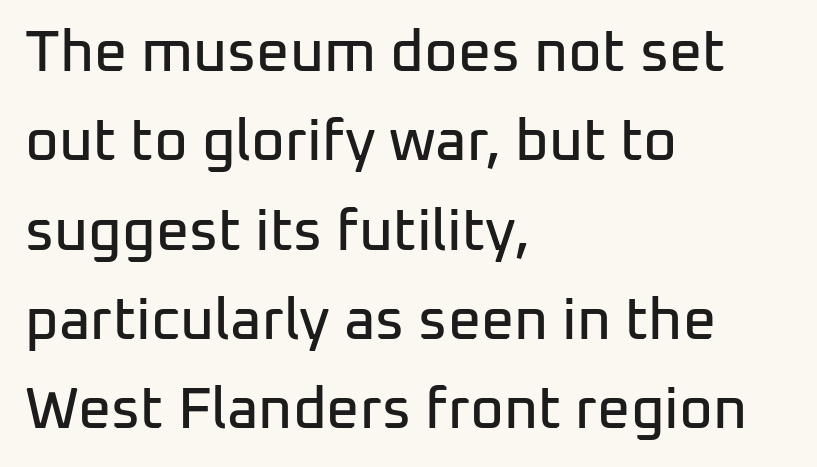
Q: Is the text italic (slanted)? A: No, it is upright.
Q: Is the typeface a serif or a sans-serif typeface? A: Sans-serif.
Q: Is the text underlined? A: No.
Q: How is the paragraph aligned? A: Left-aligned.
Q: Is the spacing between letters normal or unusually wide? A: Normal.
Q: Is the spacing between lines tight, normal or loose? A: Normal.
Q: Width (condensed, normal, or wide)? A: Normal.
Q: Stroke contrast? A: Low.
Q: x-height? A: Medium.
Q: Monospaced? A: No.
